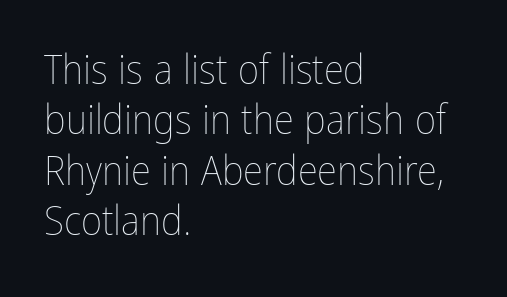
Is there any slant? The stems are plumb. Letter spacing: default. The passage shown is typed in a proportional face where columns would drift. Alignment: flush left. Stems here are at most as thick as an everyday book face. No word sits above an underline.
